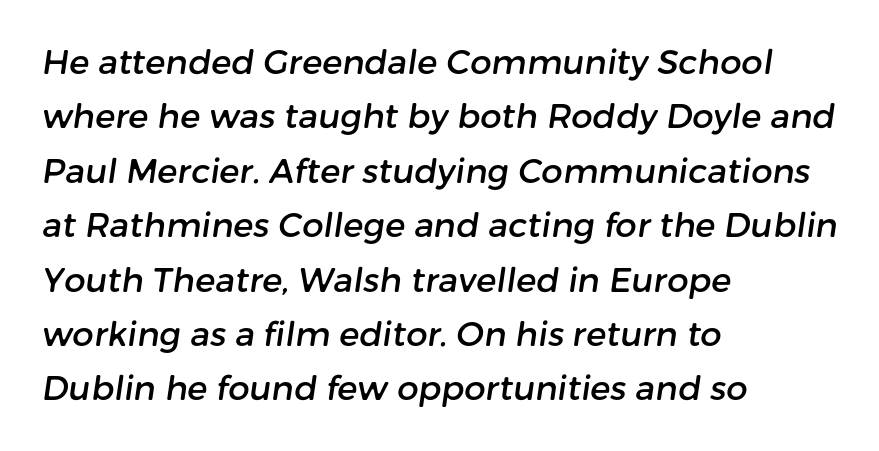
The image shows 34 px sans-serif type; set left-aligned, normal line spacing (1.6x), normal letter spacing, not underlined; low stroke contrast and a medium x-height.
